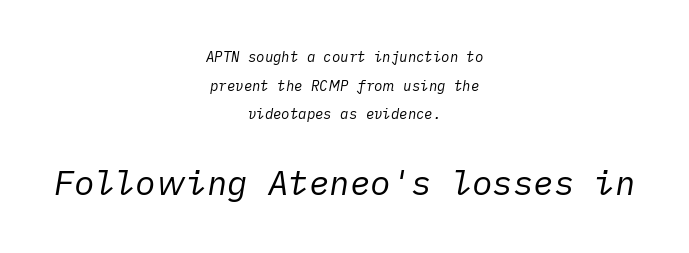
Students, note that the glyphs here touch the page at normal intervals. The space between consecutive lines is lavish. Ink coverage per letter is moderate at most. It's the slanting kind of type. Decoration check: the copy has no underline. Which margin do the lines hug? Neither — every line sits in the middle.
